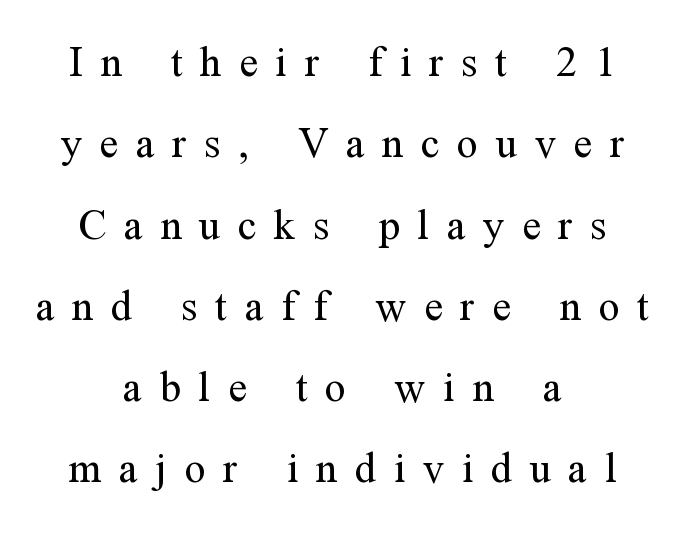
{"serif": "yes", "italic": "no", "bold": "no", "weight": "regular", "width": "normal", "stroke_contrast": "medium", "x_height": "medium", "monospaced": "no", "underline": "no", "align": "center", "line_spacing_ratio": 1.89, "letter_spacing": "wide", "letter_spacing_em": 0.41, "glyph_px": 43}
